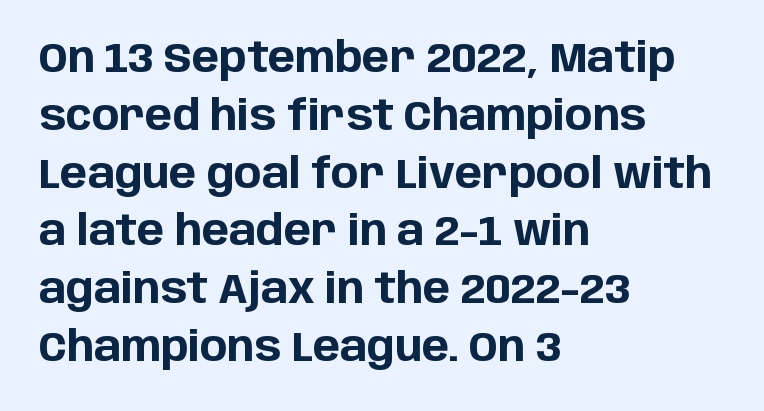
{"serif": "no", "italic": "no", "bold": "yes", "weight": "bold", "width": "normal", "stroke_contrast": "low", "x_height": "large", "monospaced": "no", "underline": "no", "align": "left", "line_spacing": "normal", "line_spacing_ratio": 1.41, "letter_spacing": "normal", "letter_spacing_em": 0.0, "glyph_px": 41}
